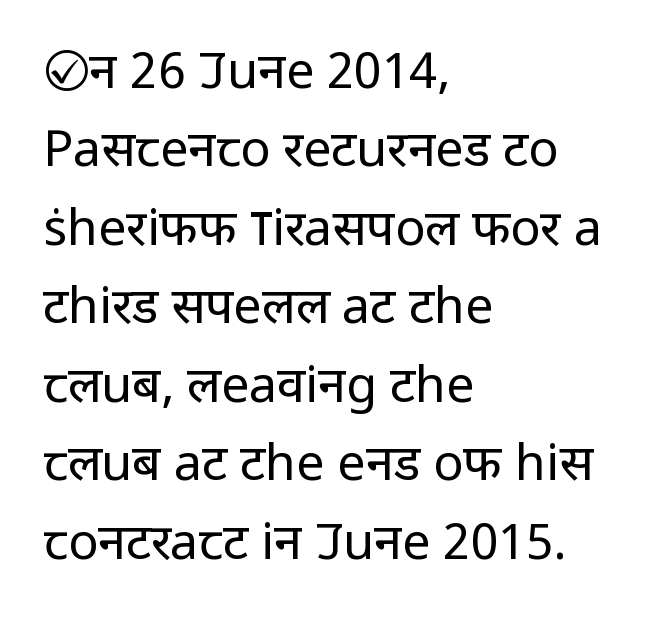
The image shows 50 px regular-weight sans-serif type, upright; set left-aligned, normal line spacing (1.57x), normal letter spacing, not underlined; low stroke contrast and a medium x-height.
